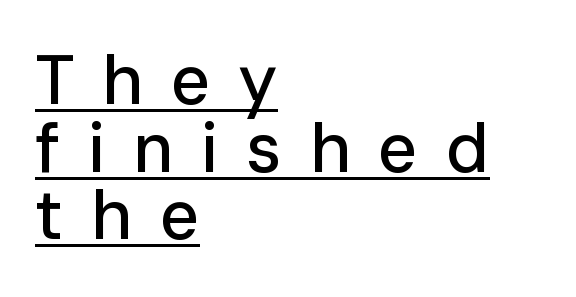
The words here are underlined. Each letter keeps its own natural width here, so spacing adapts to shape. Line beginnings align vertically; line endings do not. This sample uses expanded letter spacing, leaving extra air between glyphs. This rendering employs a face without finishing strokes, i.e., a sans-serif.
